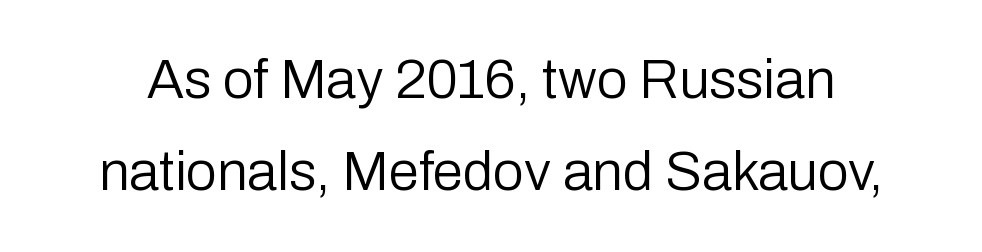
The image shows 55 px regular-weight sans-serif type, upright; set normal line spacing (1.68x), normal letter spacing, not underlined; low stroke contrast and a medium x-height.
